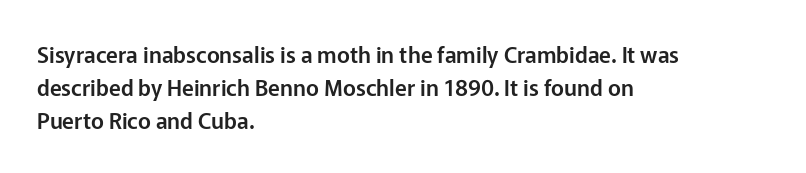
The image shows 22 px text type, upright; set left-aligned, normal line spacing (1.5x), normal letter spacing, not underlined.
